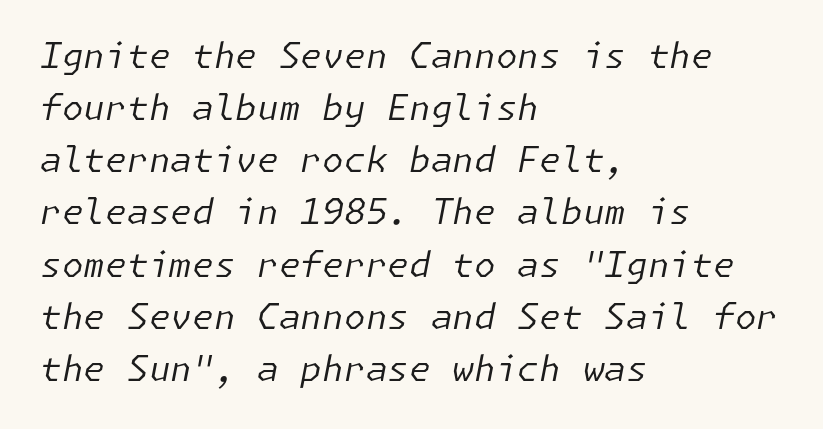
{"italic": "yes", "lean": "right", "slant_degrees": 11, "bold": "no", "weight": "regular", "width": "normal", "stroke_contrast": "low", "x_height": "medium", "underline": "no", "align": "left", "line_spacing": "normal", "line_spacing_ratio": 1.49, "letter_spacing": "normal", "letter_spacing_em": 0.0, "glyph_px": 35}
